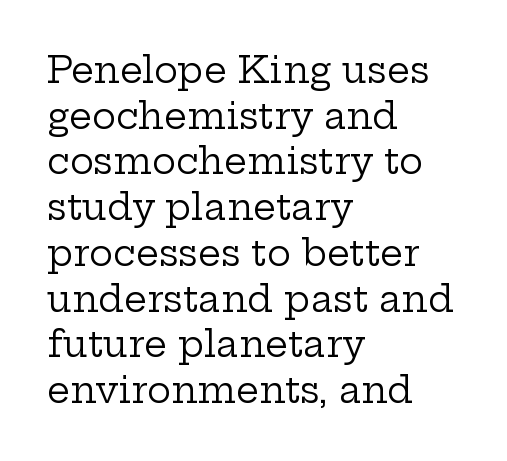
{"serif": "yes", "italic": "no", "bold": "no", "weight": "regular", "width": "wide", "stroke_contrast": "low", "x_height": "medium", "monospaced": "no", "underline": "no", "align": "left", "line_spacing": "normal", "line_spacing_ratio": 1.27, "letter_spacing": "normal", "letter_spacing_em": 0.0, "glyph_px": 36}
